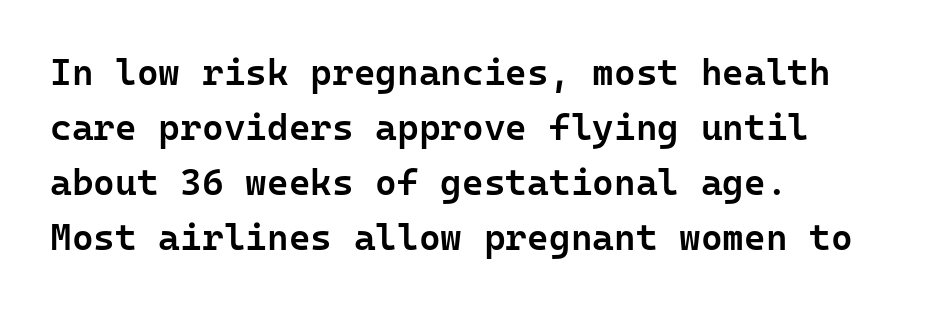
{"serif": "no", "italic": "no", "bold": "semi", "weight": "semibold", "width": "normal", "stroke_contrast": "low", "x_height": "medium", "monospaced": "yes", "underline": "no", "align": "left", "line_spacing": "normal", "line_spacing_ratio": 1.49, "letter_spacing": "normal", "letter_spacing_em": 0.0, "glyph_px": 37}
